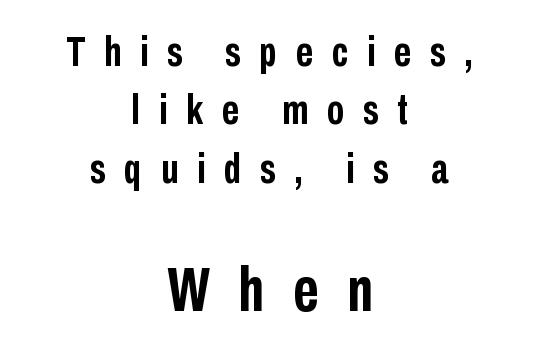
{"serif": "no", "italic": "no", "bold": "yes", "weight": "semibold", "width": "condensed", "stroke_contrast": "low", "x_height": "medium", "monospaced": "no", "underline": "no", "align": "center", "line_spacing": "normal", "line_spacing_ratio": 1.39, "letter_spacing": "wide", "letter_spacing_em": 0.45, "larger_block": "second", "size_ratio": 1.5, "glyph_px": 63}
